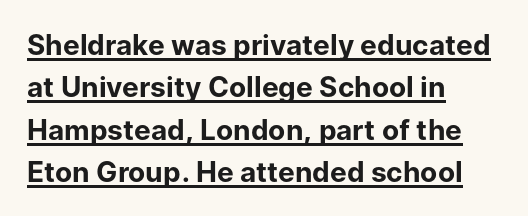
What decoration does the sample have? An underline. The leading is moderate, giving the passage an even texture. Is the block centered? No — it sits flush against the left margin. The axis of the letterforms is exactly vertical.
